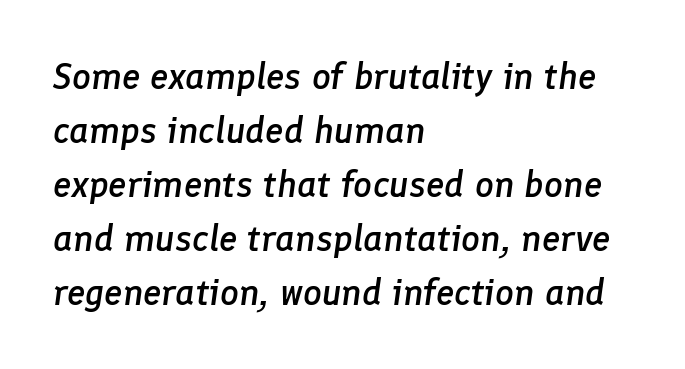
There is no visible air inserted between adjacent glyphs. Every row of glyphs begins at an identical x-position on the left. It's the slanting kind of type. Looks like regular typesetting: each glyph gets only the width it needs. Students, observe: this is what conventionally led text looks like.
